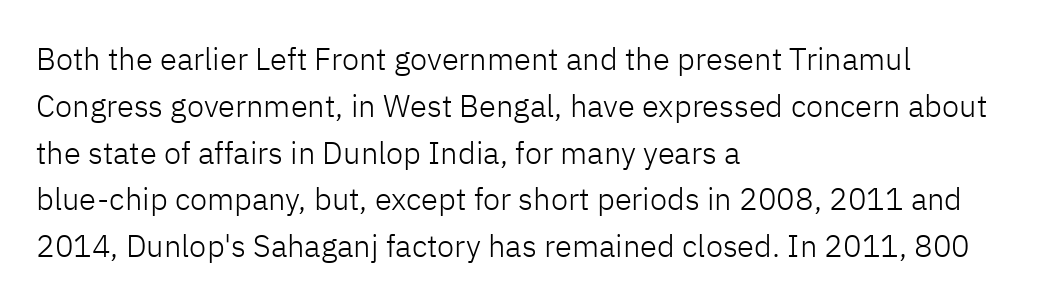
Q: Is the text bold? A: No.
Q: Is the text italic (slanted)? A: No, it is upright.
Q: Is the typeface a serif or a sans-serif typeface? A: Sans-serif.
Q: Is the text underlined? A: No.
Q: How is the paragraph aligned? A: Left-aligned.
Q: Is the spacing between letters normal or unusually wide? A: Normal.
Q: Is the spacing between lines tight, normal or loose? A: Normal.
Q: Width (condensed, normal, or wide)? A: Normal.
Q: Stroke contrast? A: Low.
Q: x-height? A: Medium.
Q: Monospaced? A: No.
